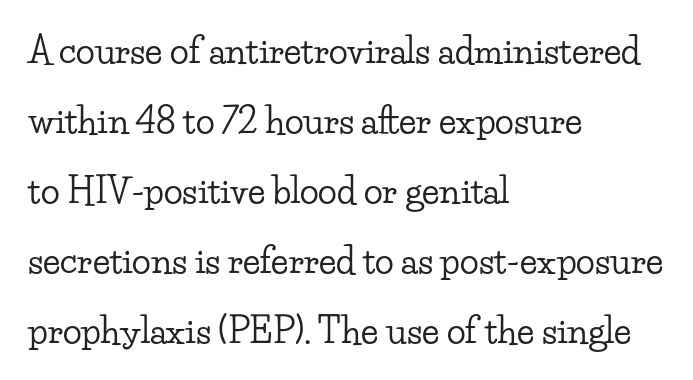
The image shows 35 px wide serif type, upright; set left-aligned, loose line spacing (2.0x), normal letter spacing, not underlined; low stroke contrast and a small x-height.
